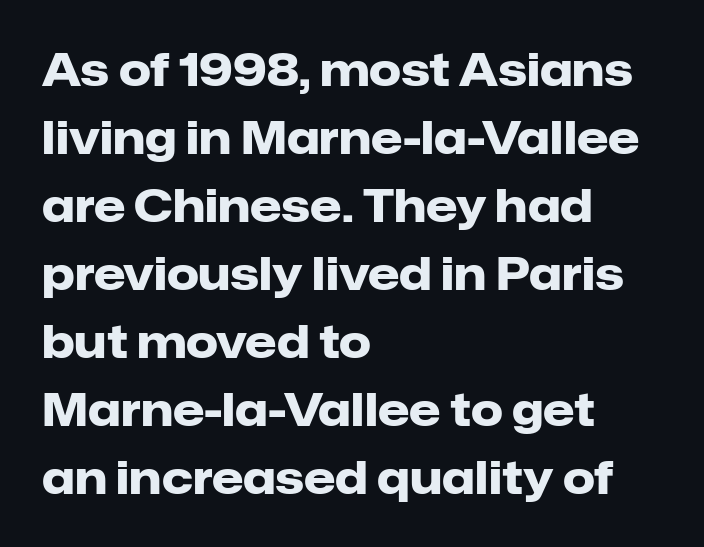
{"serif": "no", "italic": "no", "bold": "yes", "weight": "heavy", "width": "normal", "stroke_contrast": "low", "x_height": "medium", "monospaced": "no", "underline": "no", "align": "left", "line_spacing": "normal", "line_spacing_ratio": 1.51, "letter_spacing": "normal", "letter_spacing_em": 0.0, "glyph_px": 45}
